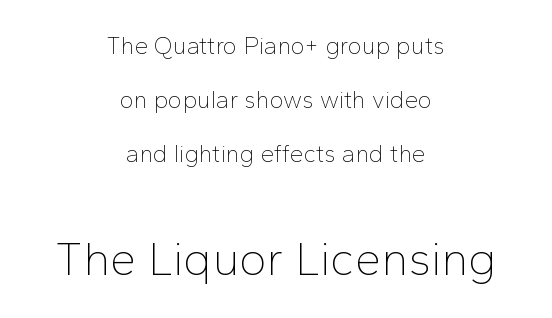
Has an underline been added? It has not. Stroke thickness stays within the range of a standard reading face or lighter. Short and long lines alike share a common midpoint. This is roman type, the default non-slanted kind. Character widths vary here, with narrow letters taking less room than wide ones. Each word holds together tightly as a unit, with standard inter-letter gaps.
